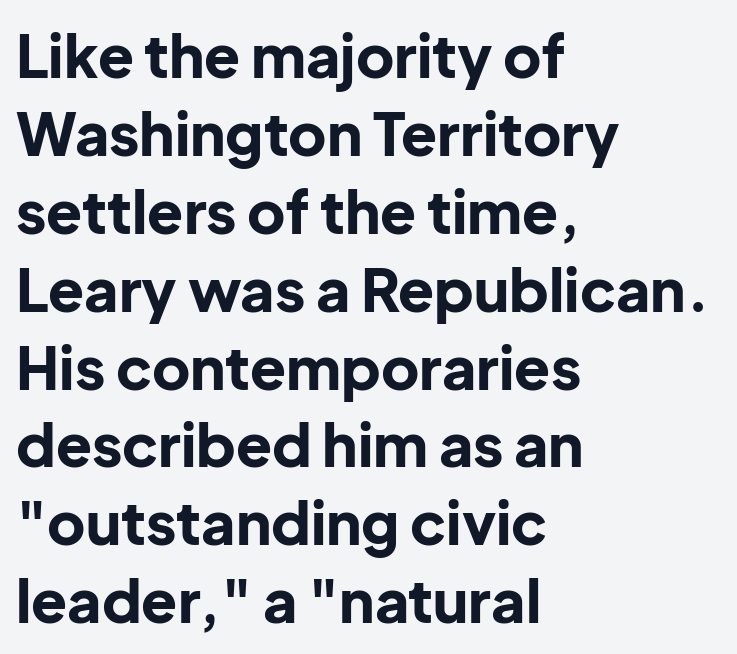
The image shows 59 px bold sans-serif type, upright; set left-aligned, normal line spacing (1.32x), normal letter spacing, not underlined; low stroke contrast and a medium x-height.
